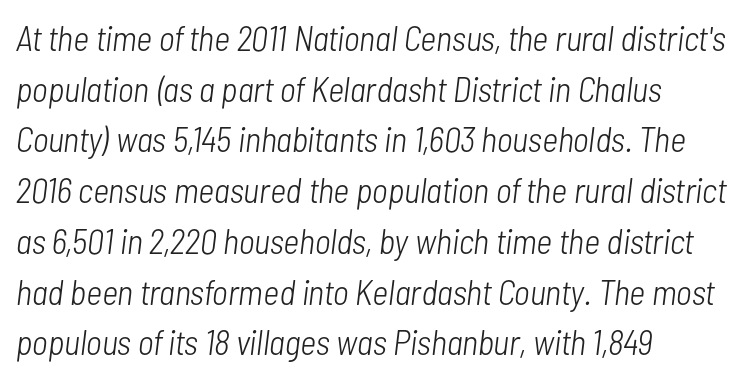
Q: Is the text bold? A: No.
Q: Is the text italic (slanted)? A: Yes, it leans right by about 7 degrees.
Q: Is the text underlined? A: No.
Q: How is the paragraph aligned? A: Left-aligned.
Q: Is the spacing between letters normal or unusually wide? A: Normal.
Q: Is the spacing between lines tight, normal or loose? A: Normal.
Q: Width (condensed, normal, or wide)? A: Condensed.
Q: Stroke contrast? A: Low.
Q: x-height? A: Medium.
Q: Monospaced? A: No.
